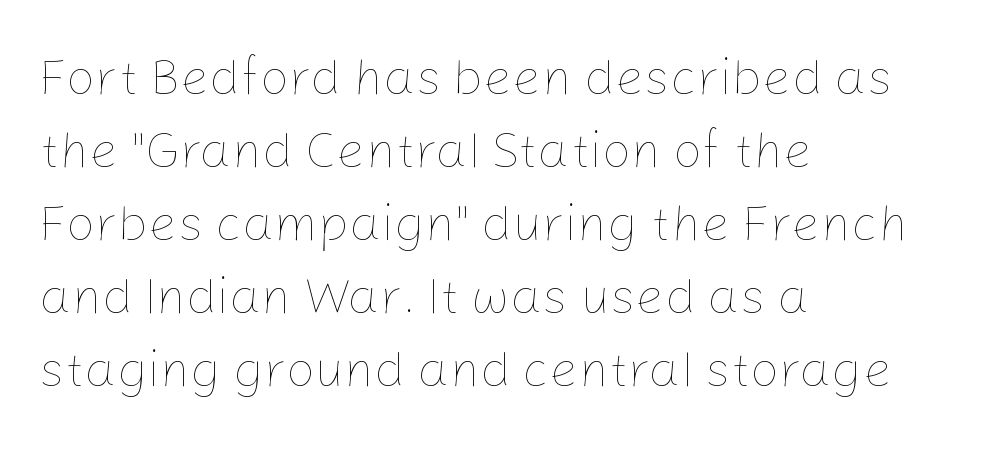
Character widths vary here, with narrow letters taking less room than wide ones. The tracking reads as untouched default to a designer's eye. Vertically, the passage feels balanced, rows spaced as you'd expect. This rendering uses left alignment, leaving the right contour irregular. This sample uses an upright cut, with every glyph sitting square on the baseline.
